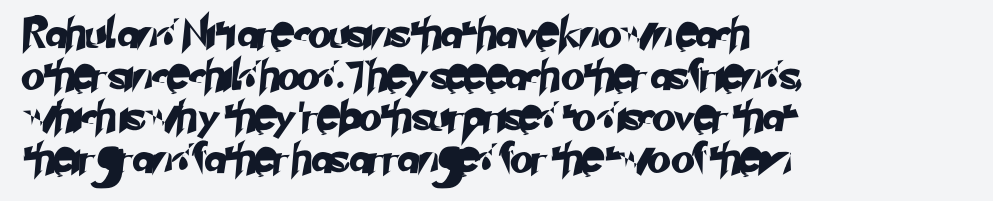
Q: Is the typeface a serif or a sans-serif typeface? A: Sans-serif.
Q: Is the text underlined? A: No.
Q: How is the paragraph aligned? A: Left-aligned.
Q: Is the spacing between letters normal or unusually wide? A: Normal.
Q: Is the spacing between lines tight, normal or loose? A: Normal.
Q: Width (condensed, normal, or wide)? A: Normal.
Q: Stroke contrast? A: Low.
Q: x-height? A: Small.
Q: Monospaced? A: No.
